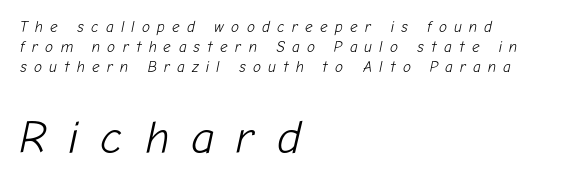
{"italic": "yes", "lean": "right", "slant_degrees": 12, "bold": "no", "weight": "light", "width": "normal", "stroke_contrast": "low", "x_height": "medium", "monospaced": "no", "underline": "no", "align": "left", "line_spacing": "normal", "line_spacing_ratio": 1.35, "letter_spacing": "wide", "letter_spacing_em": 0.48, "larger_block": "second", "size_ratio": 3.07, "glyph_px": 46}
